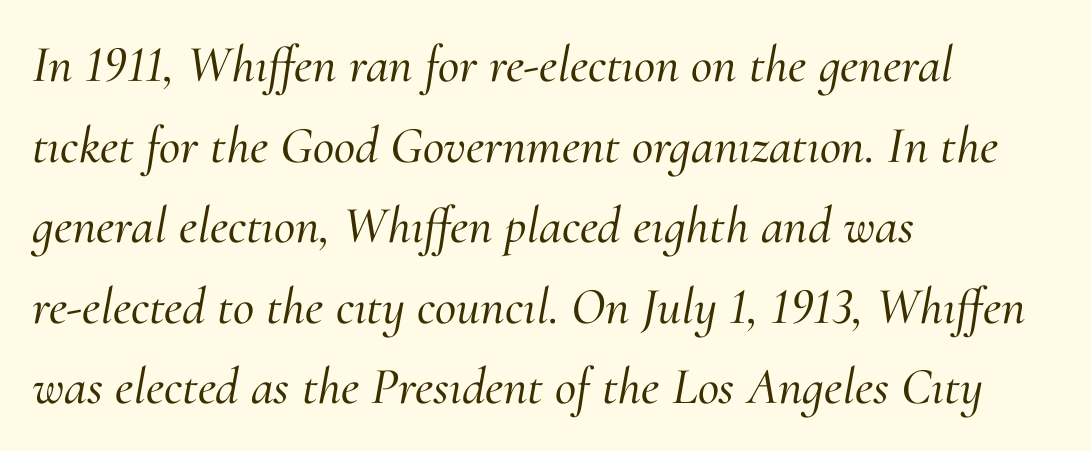
The image shows 52 px serif type, italic (leaning right); set left-aligned, normal line spacing (1.55x), normal letter spacing, not underlined; medium stroke contrast and a small x-height.
